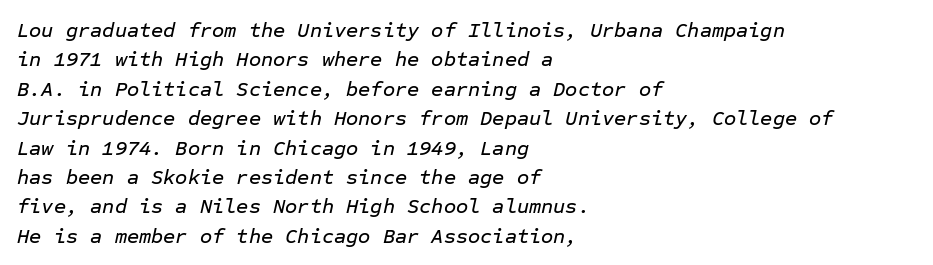
Every character sits at an angle, as italics do. The letters sit at their default tracking, neither squeezed nor spread. Regarding leading, the lines here are spaced in the standard way. Is the block centered? No — it sits flush against the left margin. Clear beneath every line of the passage.
